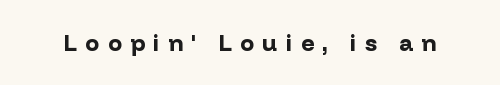
The image shows 23 px bold type, upright; set unusually wide letter spacing (+0.37 em), not underlined.
